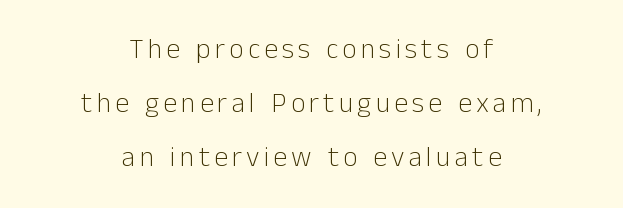
{"serif": "no", "italic": "no", "bold": "no", "weight": "light", "width": "normal", "stroke_contrast": "low", "x_height": "medium", "monospaced": "no", "underline": "no", "align": "center", "line_spacing": "loose", "line_spacing_ratio": 1.92, "glyph_px": 28}
